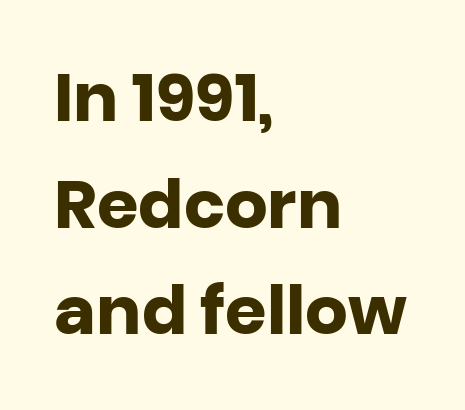
{"serif": "no", "italic": "no", "bold": "yes", "weight": "heavy", "width": "normal", "stroke_contrast": "low", "x_height": "large", "monospaced": "no", "underline": "no", "align": "left", "line_spacing": "normal", "line_spacing_ratio": 1.59, "letter_spacing": "normal", "letter_spacing_em": 0.0, "glyph_px": 67}
